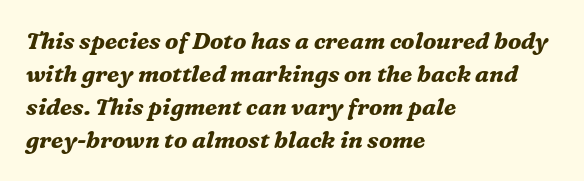
{"italic": "yes", "lean": "right", "slant_degrees": 16, "bold": "yes", "underline": "no", "align": "left", "line_spacing": "normal", "line_spacing_ratio": 1.44, "letter_spacing": "normal", "letter_spacing_em": 0.0, "glyph_px": 23}
